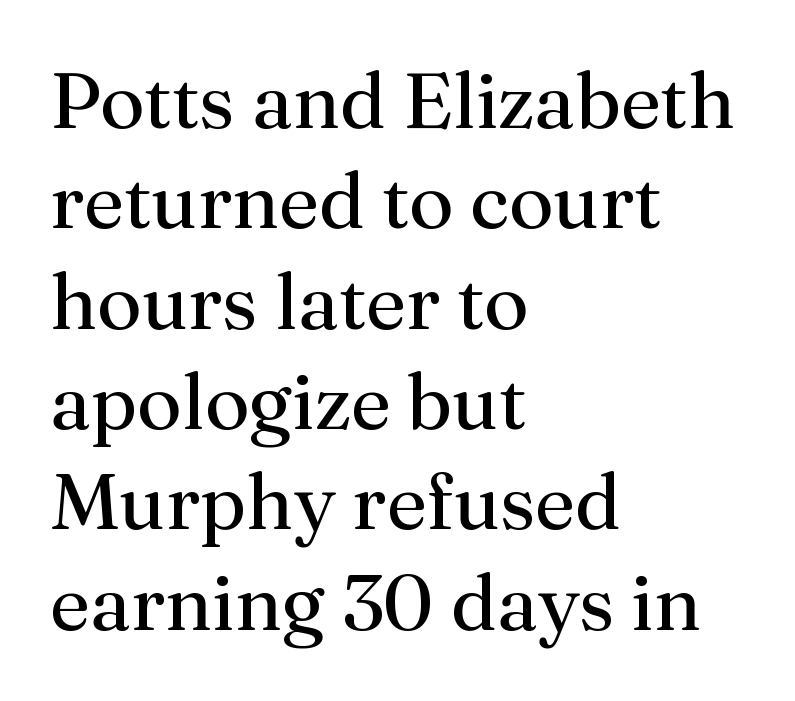
The image shows 79 px regular-weight serif type, upright; set left-aligned, normal line spacing (1.27x), normal letter spacing, not underlined; medium stroke contrast and a medium x-height.
